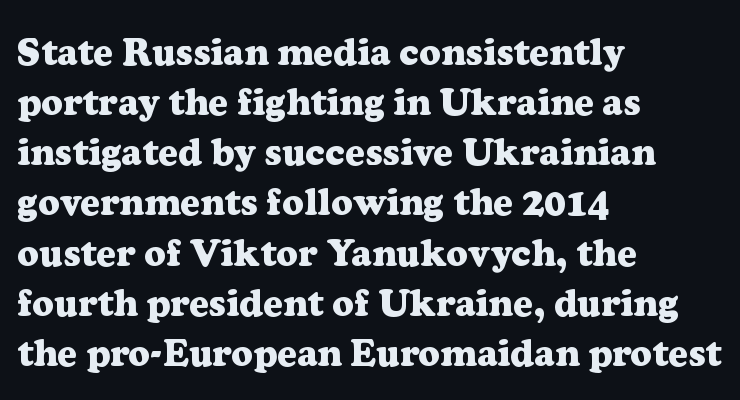
The image shows 38 px heavy serif type, upright; set left-aligned, normal line spacing (1.32x), normal letter spacing, not underlined; low stroke contrast and a medium x-height.
